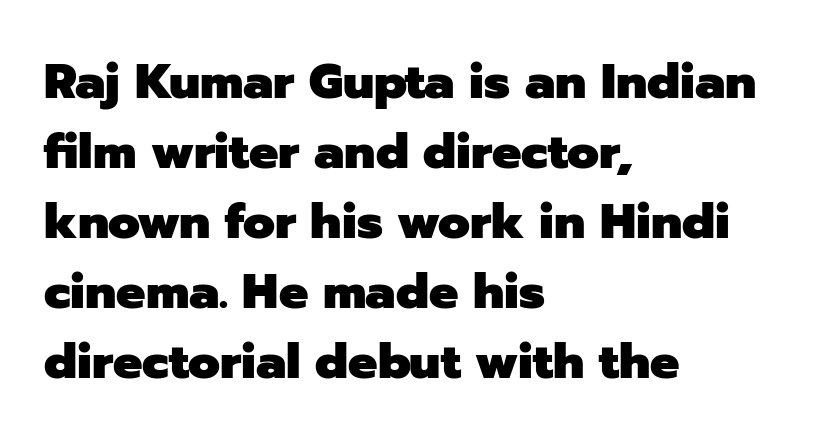
Q: Is the text bold? A: Yes.
Q: Is the text italic (slanted)? A: No, it is upright.
Q: Is the typeface a serif or a sans-serif typeface? A: Sans-serif.
Q: Is the text underlined? A: No.
Q: How is the paragraph aligned? A: Left-aligned.
Q: Is the spacing between letters normal or unusually wide? A: Normal.
Q: Is the spacing between lines tight, normal or loose? A: Normal.
Q: Width (condensed, normal, or wide)? A: Normal.
Q: Stroke contrast? A: Low.
Q: x-height? A: Medium.
Q: Monospaced? A: No.
